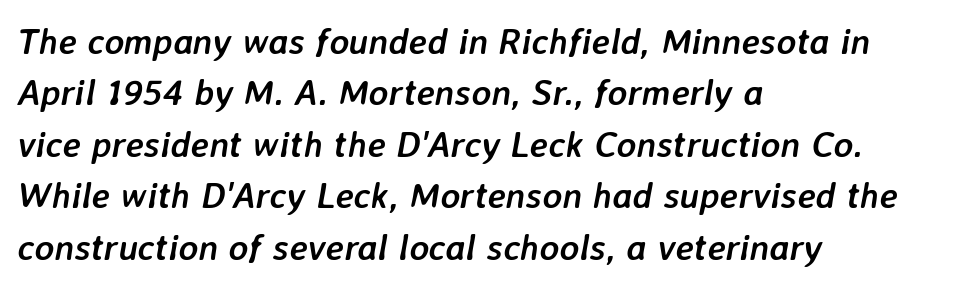
{"italic": "yes", "lean": "right", "slant_degrees": 7, "bold": "yes", "weight": "semibold", "width": "normal", "stroke_contrast": "low", "x_height": "medium", "monospaced": "no", "underline": "no", "align": "left", "line_spacing": "normal", "line_spacing_ratio": 1.39, "letter_spacing": "normal", "letter_spacing_em": 0.0, "glyph_px": 37}
